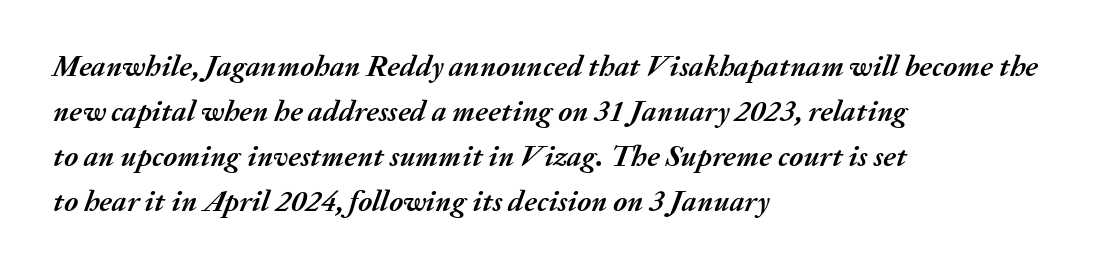
Q: Is the text bold? A: Yes.
Q: Is the text italic (slanted)? A: Yes, it leans right by about 20 degrees.
Q: Is the text underlined? A: No.
Q: How is the paragraph aligned? A: Left-aligned.
Q: Is the spacing between letters normal or unusually wide? A: Normal.
Q: Is the spacing between lines tight, normal or loose? A: Normal.
Q: Width (condensed, normal, or wide)? A: Normal.
Q: Stroke contrast? A: Medium.
Q: x-height? A: Medium.
Q: Monospaced? A: No.
